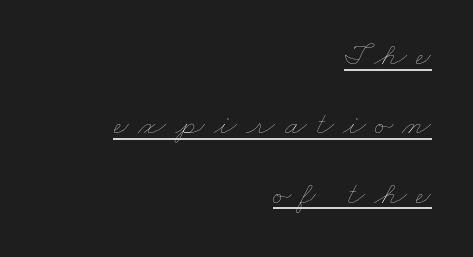
{"bold": "no", "weight": "thin", "width": "wide", "stroke_contrast": "low", "x_height": "small", "monospaced": "no", "underline": "yes", "align": "right", "line_spacing": "loose", "line_spacing_ratio": 2.1, "letter_spacing": "wide", "letter_spacing_em": 0.29, "glyph_px": 33}
